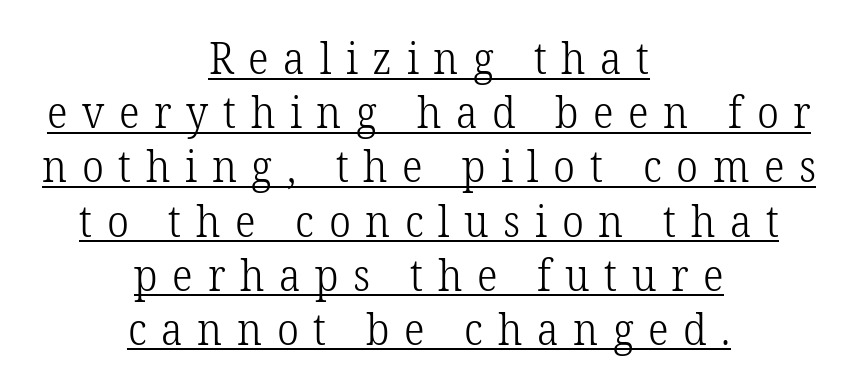
Q: Is the text bold? A: No.
Q: Is the text italic (slanted)? A: No, it is upright.
Q: Is the typeface a serif or a sans-serif typeface? A: Serif.
Q: Is the text underlined? A: Yes.
Q: How is the paragraph aligned? A: Centered.
Q: Is the spacing between letters normal or unusually wide? A: Unusually wide.
Q: Is the spacing between lines tight, normal or loose? A: Normal.
Q: Width (condensed, normal, or wide)? A: Normal.
Q: Stroke contrast? A: Low.
Q: x-height? A: Medium.
Q: Monospaced? A: No.
